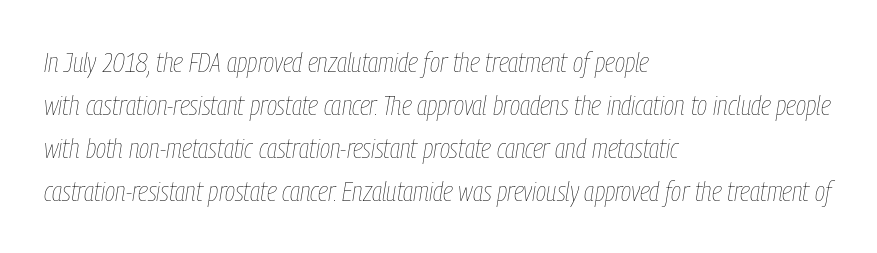
{"italic": "yes", "lean": "right", "slant_degrees": 9, "bold": "no", "weight": "thin", "width": "condensed", "stroke_contrast": "low", "x_height": "medium", "monospaced": "no", "underline": "no", "align": "left", "line_spacing": "normal", "line_spacing_ratio": 1.54, "letter_spacing": "normal", "letter_spacing_em": 0.0, "glyph_px": 28}
